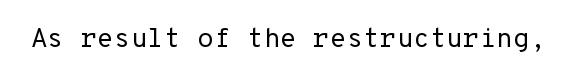
{"italic": "no", "bold": "no", "underline": "no", "letter_spacing": "normal", "letter_spacing_em": 0.0, "glyph_px": 27}
